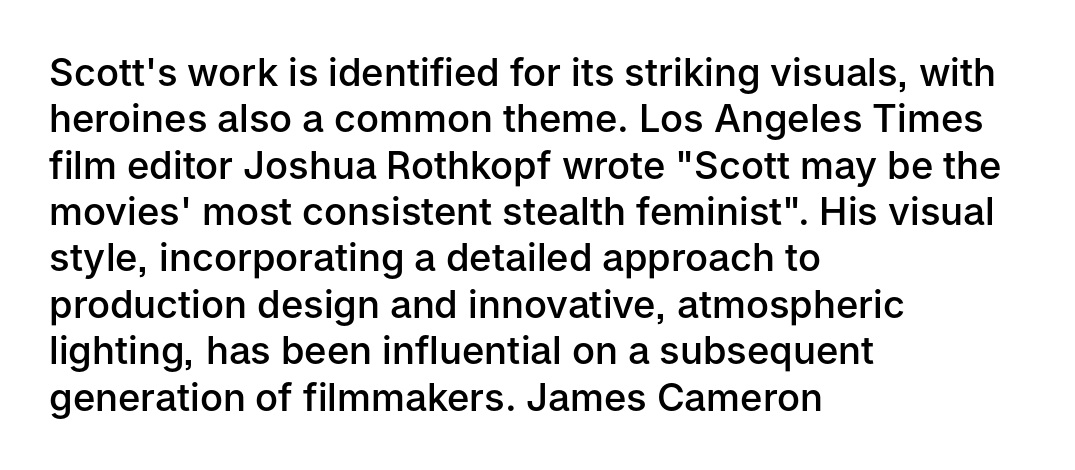
Q: Is the text bold? A: Semi-bold.
Q: Is the text italic (slanted)? A: No, it is upright.
Q: Is the typeface a serif or a sans-serif typeface? A: Sans-serif.
Q: Is the text underlined? A: No.
Q: How is the paragraph aligned? A: Left-aligned.
Q: Is the spacing between letters normal or unusually wide? A: Normal.
Q: Width (condensed, normal, or wide)? A: Normal.
Q: Stroke contrast? A: Low.
Q: x-height? A: Medium.
Q: Monospaced? A: No.
